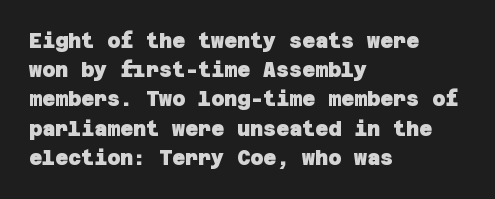
{"bold": "yes", "underline": "no", "align": "left", "line_spacing": "normal", "line_spacing_ratio": 1.46, "letter_spacing": "normal", "letter_spacing_em": 0.0, "glyph_px": 20}
